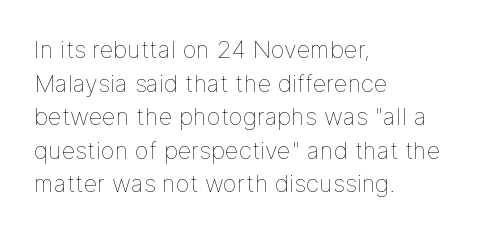
Does the copy run flush right? No — it runs flush left. Does extra space separate the letters? No, they use regular spacing. The letters look calm and open, with moderate or lighter stems. Beneath every word, the page is bare. Normally led — the rows are evenly, conventionally spaced.
